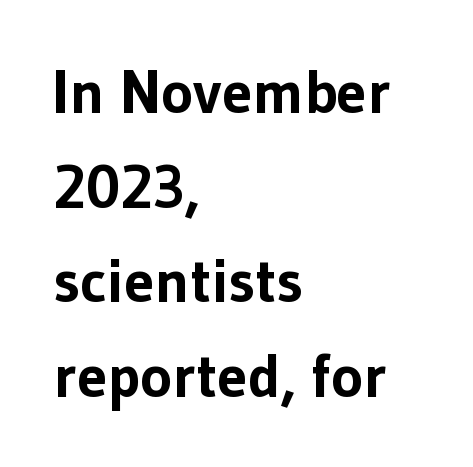
{"serif": "no", "italic": "no", "bold": "yes", "weight": "bold", "width": "normal", "stroke_contrast": "low", "x_height": "medium", "monospaced": "no", "underline": "no", "align": "left", "line_spacing": "normal", "line_spacing_ratio": 1.55, "letter_spacing": "normal", "letter_spacing_em": 0.0, "glyph_px": 61}
